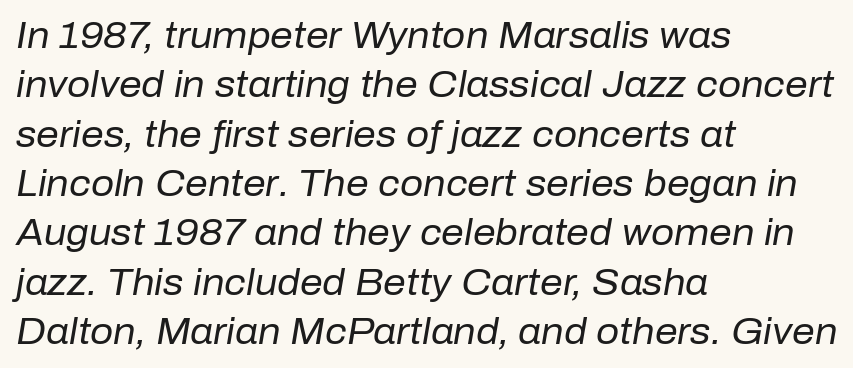
The image shows 36 px regular-weight type, italic (leaning right); set left-aligned, normal line spacing (1.37x), normal letter spacing, not underlined; low stroke contrast and a medium x-height.
